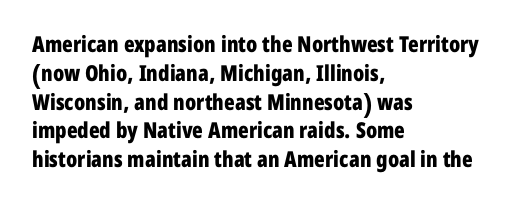
{"italic": "no", "bold": "yes", "underline": "no", "align": "left", "line_spacing": "normal", "line_spacing_ratio": 1.31, "letter_spacing": "normal", "letter_spacing_em": 0.0, "glyph_px": 22}
